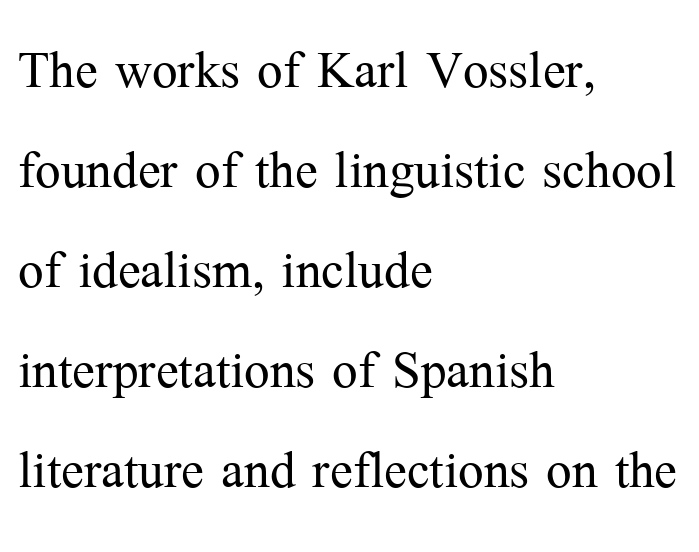
Nope, not italic — everything's standing straight. The passage shown is typed in a proportional face where columns would drift. The rendering anchors every line to the left-hand side. One glance says typical: line gaps are just what's usual.
